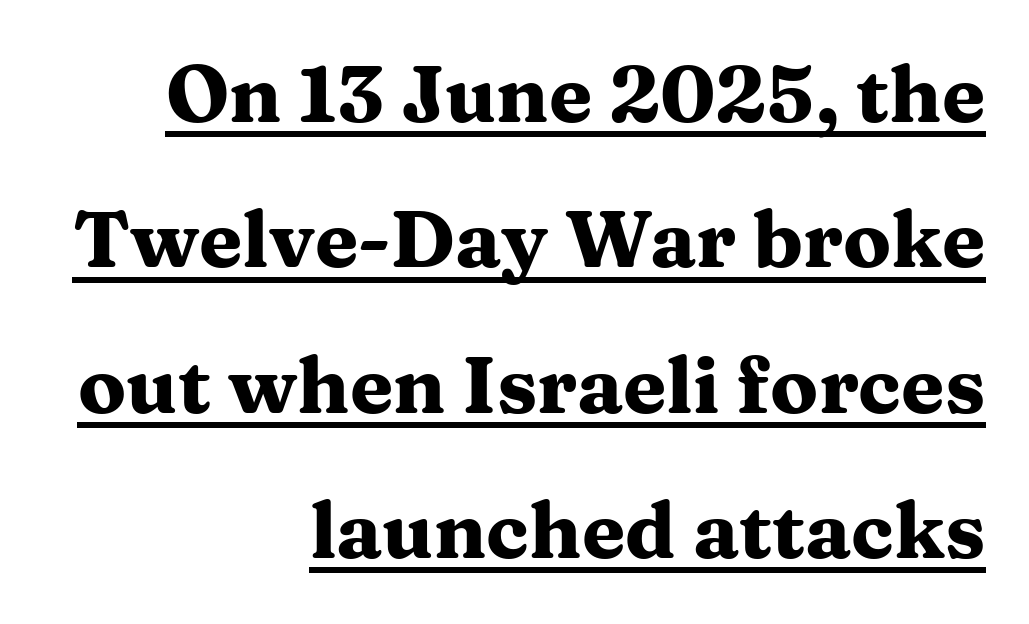
{"serif": "yes", "italic": "no", "bold": "yes", "weight": "heavy", "width": "wide", "stroke_contrast": "medium", "x_height": "medium", "monospaced": "no", "underline": "yes", "align": "right", "line_spacing_ratio": 1.84, "letter_spacing": "normal", "letter_spacing_em": 0.0, "glyph_px": 79}
